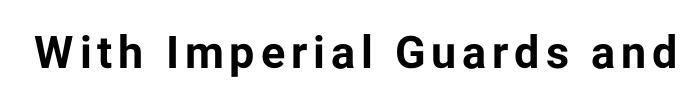
Here the designer chose a conventional face with non-uniform glyph widths. You can tell it's not italic because the verticals are truly vertical. Typesetter's note: full bold, strokes at maximum text heaviness. Nothing sits at the stroke ends, so this counts as sans-serif. Quick note: underline off.
